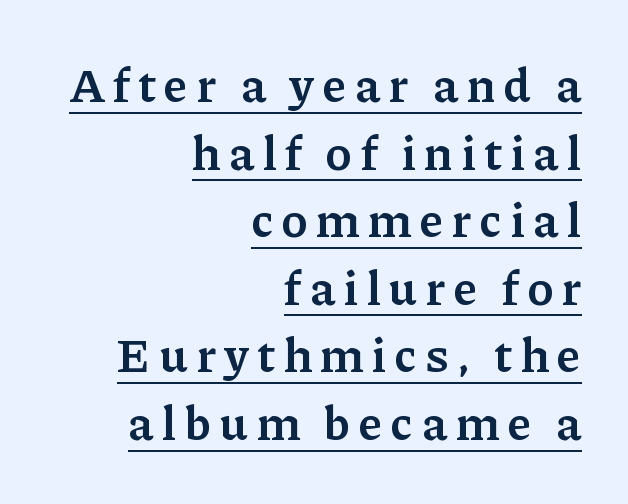
The image shows 49 px semibold serif type, upright; set right-aligned, normal line spacing (1.38x), underlined; low stroke contrast and a medium x-height.
